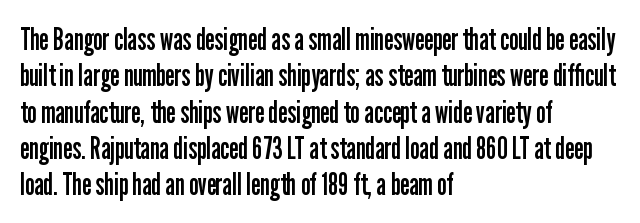
Q: Is the text bold? A: No.
Q: Is the text italic (slanted)? A: No, it is upright.
Q: Is the typeface a serif or a sans-serif typeface? A: Sans-serif.
Q: Is the text underlined? A: No.
Q: How is the paragraph aligned? A: Left-aligned.
Q: Is the spacing between letters normal or unusually wide? A: Normal.
Q: Width (condensed, normal, or wide)? A: Condensed.
Q: Stroke contrast? A: Low.
Q: x-height? A: Medium.
Q: Monospaced? A: No.
